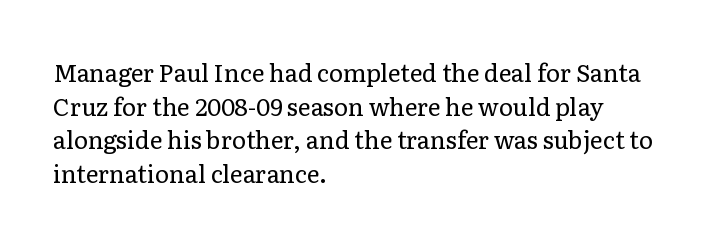
Does the copy run flush right? No — it runs flush left. Does extra space separate the letters? No, they use regular spacing. The letters look calm and open, with moderate or lighter stems. Beneath every word, the page is bare. Normally led — the rows are evenly, conventionally spaced.
